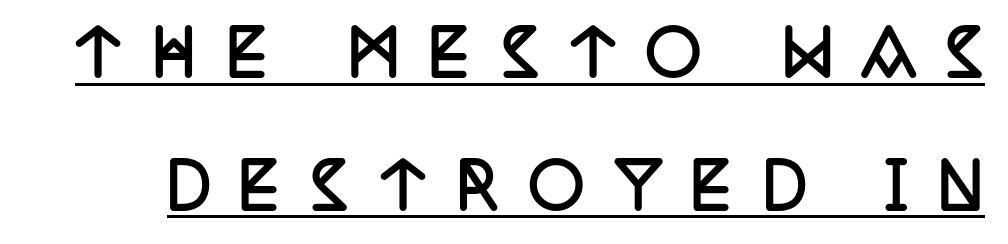
Q: Is the text bold? A: Yes.
Q: Is the text italic (slanted)? A: No, it is upright.
Q: Is the typeface a serif or a sans-serif typeface? A: Serif.
Q: Is the text underlined? A: Yes.
Q: Is the spacing between letters normal or unusually wide? A: Unusually wide.
Q: Is the spacing between lines tight, normal or loose? A: Loose.
Q: Width (condensed, normal, or wide)? A: Condensed.
Q: Stroke contrast? A: Low.
Q: x-height? A: Large.
Q: Monospaced? A: No.
